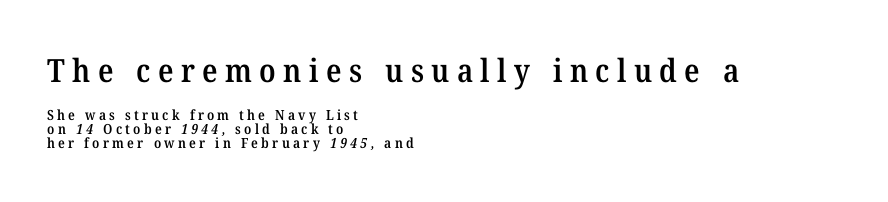
The image shows 32 px semibold serif type; set left-aligned, tight line spacing (1.0x), unusually wide letter spacing (+0.23 em), not underlined; the first (top) block is 2.29x larger; medium stroke contrast and a medium x-height.
